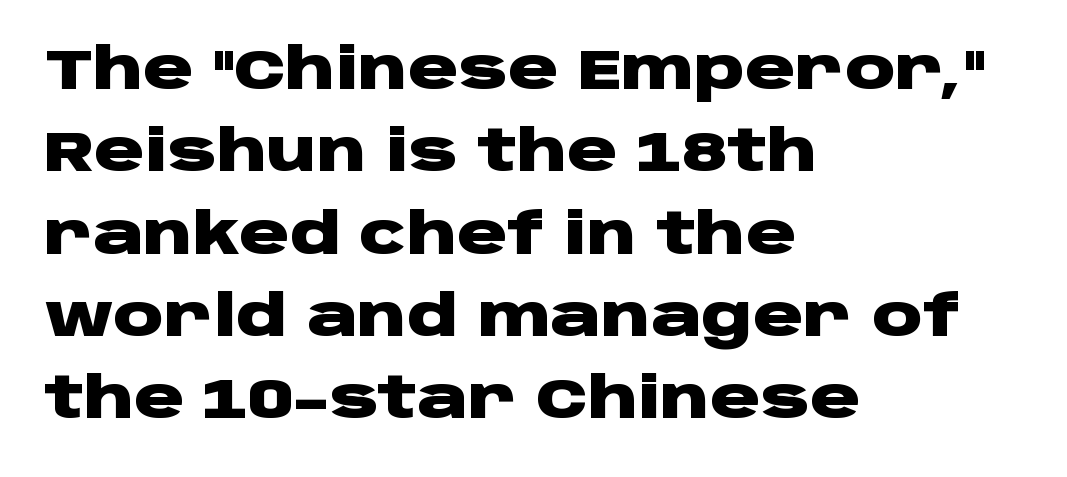
The image shows 56 px heavy, wide sans-serif type, upright; set left-aligned, normal line spacing (1.47x), normal letter spacing, not underlined; low stroke contrast and a large x-height.
